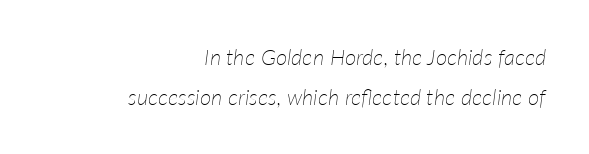
{"italic": "yes", "lean": "right", "slant_degrees": 7, "bold": "no", "underline": "no", "align": "right", "line_spacing_ratio": 1.82, "letter_spacing": "normal", "letter_spacing_em": 0.0, "glyph_px": 22}
